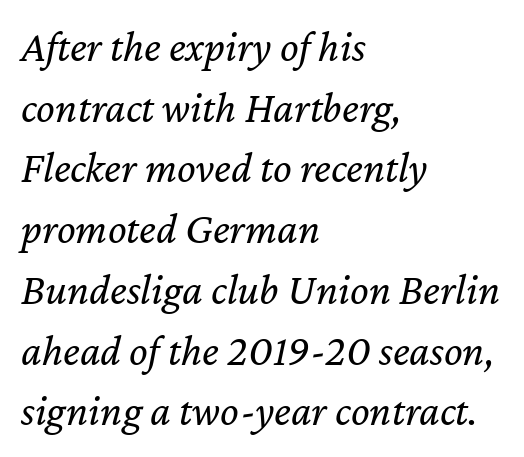
Q: Is the text bold? A: No.
Q: Is the text italic (slanted)? A: Yes, it leans right by about 12 degrees.
Q: Is the text underlined? A: No.
Q: How is the paragraph aligned? A: Left-aligned.
Q: Is the spacing between letters normal or unusually wide? A: Normal.
Q: Is the spacing between lines tight, normal or loose? A: Normal.
Q: Width (condensed, normal, or wide)? A: Normal.
Q: Stroke contrast? A: Low.
Q: x-height? A: Medium.
Q: Monospaced? A: No.
